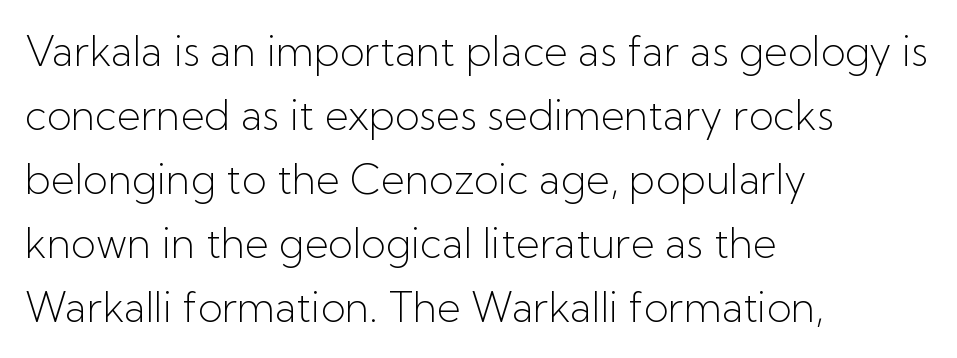
{"serif": "no", "italic": "no", "bold": "no", "weight": "light", "width": "normal", "stroke_contrast": "low", "x_height": "medium", "monospaced": "no", "underline": "no", "align": "left", "line_spacing": "normal", "line_spacing_ratio": 1.56, "letter_spacing": "normal", "letter_spacing_em": 0.0, "glyph_px": 41}
